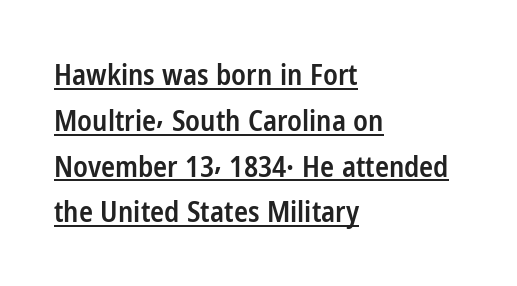
{"serif": "no", "italic": "no", "bold": "semi", "weight": "semibold", "width": "condensed", "stroke_contrast": "low", "x_height": "medium", "monospaced": "no", "underline": "yes", "align": "left", "line_spacing": "normal", "line_spacing_ratio": 1.58, "letter_spacing": "normal", "letter_spacing_em": 0.0, "glyph_px": 29}
